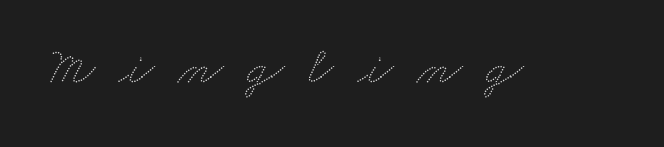
Proportional: the letters do not fall into vertical columns. The strip under each line holds only bare page. The tracking reads as deliberately expanded to a designer's eye.
